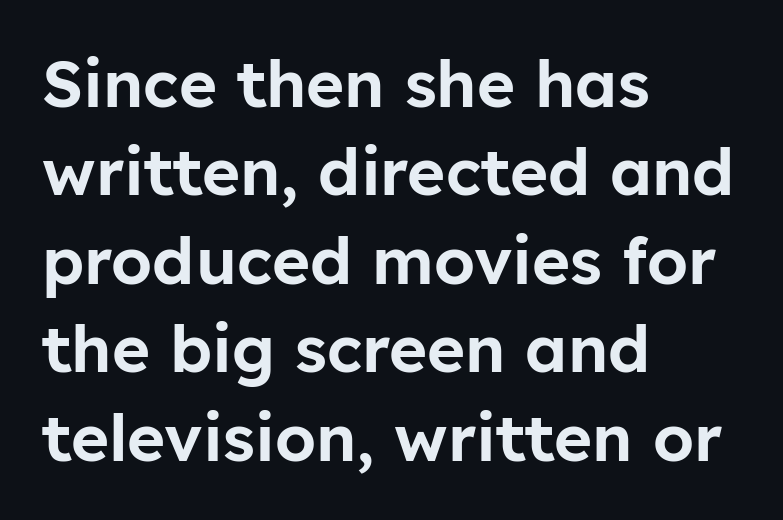
{"serif": "no", "italic": "no", "width": "normal", "stroke_contrast": "low", "x_height": "medium", "monospaced": "no", "underline": "no", "align": "left", "line_spacing": "normal", "line_spacing_ratio": 1.36, "letter_spacing": "normal", "letter_spacing_em": 0.0, "glyph_px": 65}
